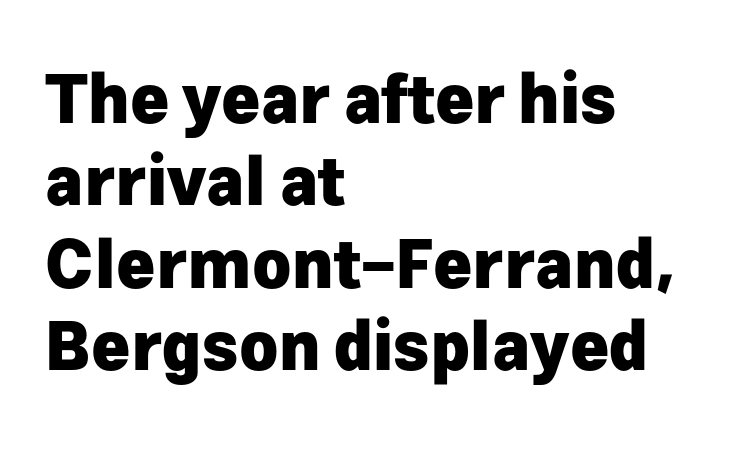
The image shows 66 px heavy sans-serif type, upright; set left-aligned, normal line spacing (1.25x), normal letter spacing, not underlined; low stroke contrast and a medium x-height.
